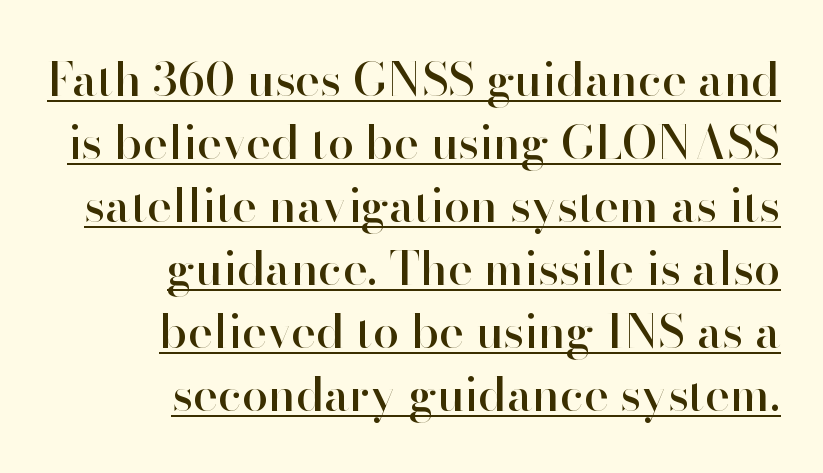
Q: Is the text italic (slanted)? A: No, it is upright.
Q: Is the typeface a serif or a sans-serif typeface? A: Sans-serif.
Q: Is the text underlined? A: Yes.
Q: How is the paragraph aligned? A: Right-aligned.
Q: Is the spacing between letters normal or unusually wide? A: Normal.
Q: Is the spacing between lines tight, normal or loose? A: Normal.
Q: Width (condensed, normal, or wide)? A: Normal.
Q: Stroke contrast? A: High.
Q: x-height? A: Small.
Q: Monospaced? A: No.
